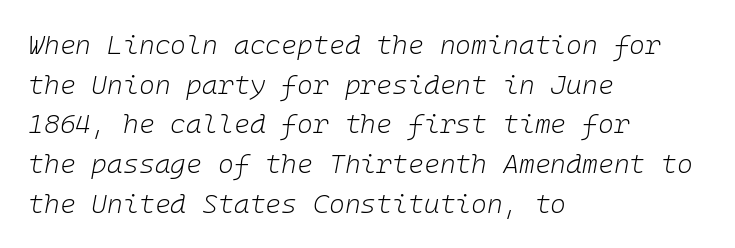
Q: Is the text bold? A: No.
Q: Is the text italic (slanted)? A: Yes, it leans right by about 10 degrees.
Q: Is the text underlined? A: No.
Q: How is the paragraph aligned? A: Left-aligned.
Q: Is the spacing between letters normal or unusually wide? A: Normal.
Q: Is the spacing between lines tight, normal or loose? A: Normal.
